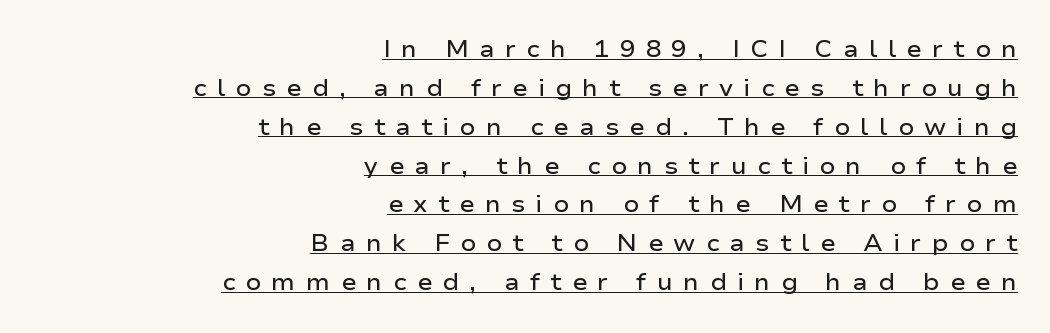
{"italic": "no", "bold": "semi", "underline": "yes", "align": "right", "line_spacing": "normal", "line_spacing_ratio": 1.69, "letter_spacing": "wide", "letter_spacing_em": 0.45, "glyph_px": 23}
